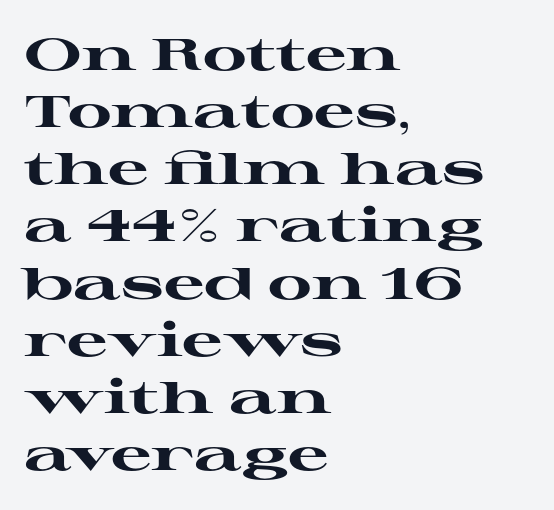
Q: Is the text bold? A: Yes.
Q: Is the text italic (slanted)? A: No, it is upright.
Q: Is the typeface a serif or a sans-serif typeface? A: Serif.
Q: Is the text underlined? A: No.
Q: How is the paragraph aligned? A: Left-aligned.
Q: Is the spacing between letters normal or unusually wide? A: Normal.
Q: Is the spacing between lines tight, normal or loose? A: Normal.
Q: Width (condensed, normal, or wide)? A: Wide.
Q: Stroke contrast? A: High.
Q: x-height? A: Medium.
Q: Monospaced? A: No.
